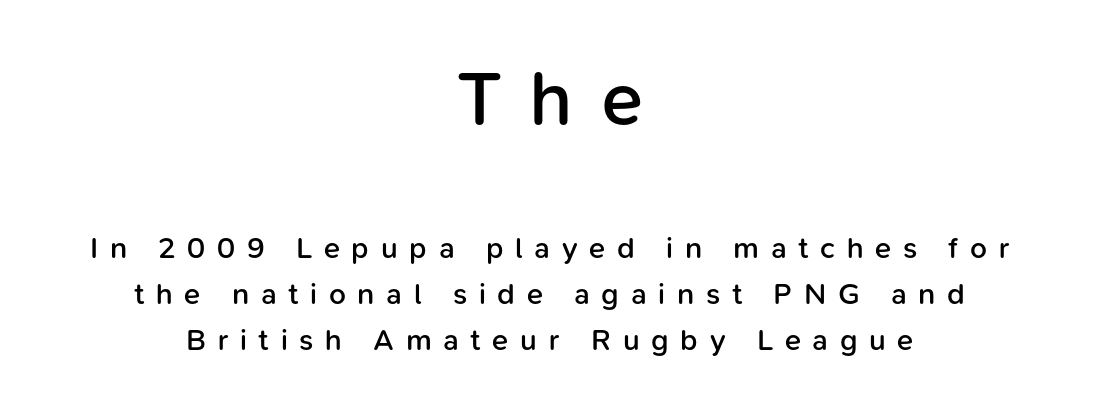
Q: Is the text bold? A: Semi-bold.
Q: Is the text italic (slanted)? A: No, it is upright.
Q: Is the typeface a serif or a sans-serif typeface? A: Sans-serif.
Q: Is the text underlined? A: No.
Q: How is the paragraph aligned? A: Centered.
Q: Is the spacing between letters normal or unusually wide? A: Unusually wide.
Q: Is the spacing between lines tight, normal or loose? A: Normal.
Q: Which block of text is set in a larger size, the first (top) or the second (bottom)? A: The first (top) one.
Q: Width (condensed, normal, or wide)? A: Normal.
Q: Stroke contrast? A: Low.
Q: x-height? A: Medium.
Q: Monospaced? A: No.
